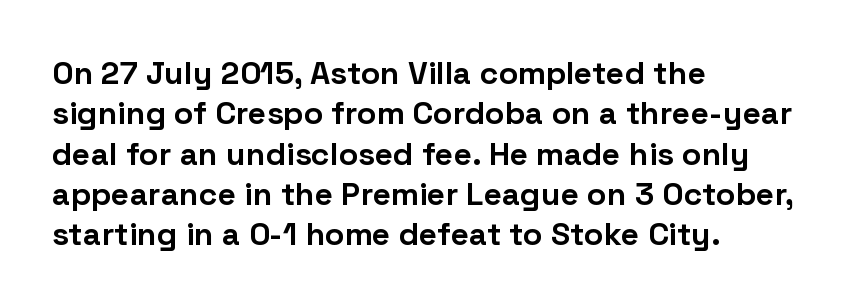
Q: Is the text bold? A: Yes.
Q: Is the text italic (slanted)? A: No, it is upright.
Q: Is the typeface a serif or a sans-serif typeface? A: Sans-serif.
Q: Is the text underlined? A: No.
Q: How is the paragraph aligned? A: Left-aligned.
Q: Is the spacing between letters normal or unusually wide? A: Normal.
Q: Is the spacing between lines tight, normal or loose? A: Normal.
Q: Width (condensed, normal, or wide)? A: Normal.
Q: Stroke contrast? A: Low.
Q: x-height? A: Medium.
Q: Monospaced? A: No.
